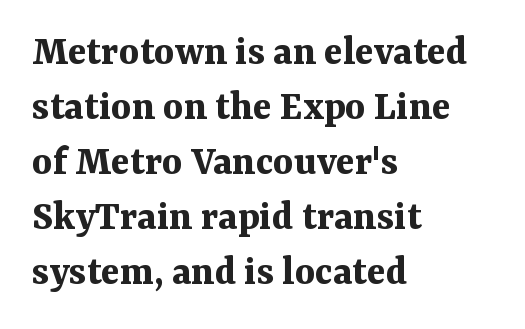
Q: Is the text bold? A: Yes.
Q: Is the text italic (slanted)? A: No, it is upright.
Q: Is the typeface a serif or a sans-serif typeface? A: Serif.
Q: Is the text underlined? A: No.
Q: How is the paragraph aligned? A: Left-aligned.
Q: Is the spacing between letters normal or unusually wide? A: Normal.
Q: Is the spacing between lines tight, normal or loose? A: Normal.
Q: Width (condensed, normal, or wide)? A: Normal.
Q: Stroke contrast? A: Medium.
Q: x-height? A: Medium.
Q: Monospaced? A: No.
